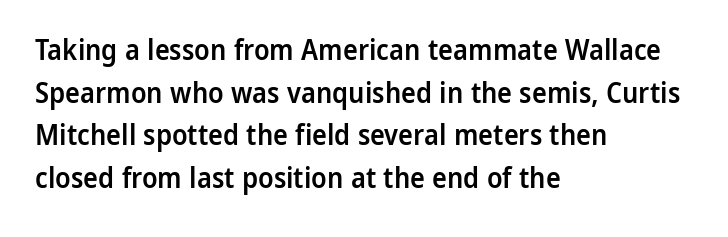
{"serif": "no", "italic": "no", "bold": "semi", "weight": "semibold", "width": "normal", "stroke_contrast": "low", "x_height": "medium", "monospaced": "no", "underline": "no", "align": "left", "line_spacing": "normal", "line_spacing_ratio": 1.52, "letter_spacing": "normal", "letter_spacing_em": 0.0, "glyph_px": 28}
